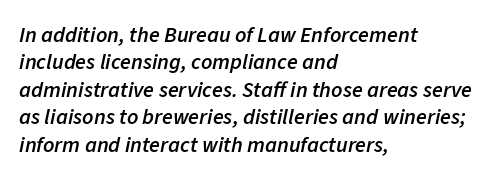
The image shows 22 px text type, italic (leaning right); set left-aligned, normal line spacing (1.25x), normal letter spacing, not underlined.
